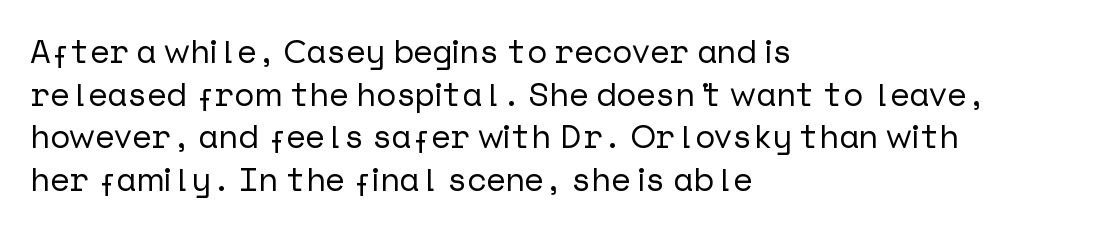
Vertical strokes here are truly vertical. Letters rest on an invisible, unmarked baseline. In terms of letterform style, serifs are entirely absent. Casual observation: everything's shoved over to the left. The leading is moderate, giving the passage an even texture.
